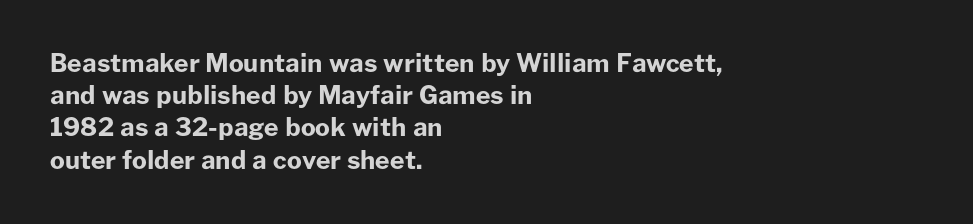
Q: Is the text bold? A: Yes.
Q: Is the text italic (slanted)? A: No, it is upright.
Q: Is the text underlined? A: No.
Q: How is the paragraph aligned? A: Left-aligned.
Q: Is the spacing between letters normal or unusually wide? A: Normal.
Q: Is the spacing between lines tight, normal or loose? A: Normal.
